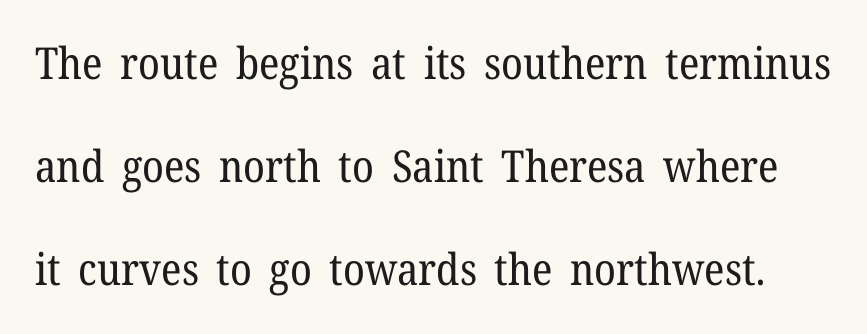
Q: Is the text bold? A: No.
Q: Is the text italic (slanted)? A: No, it is upright.
Q: Is the typeface a serif or a sans-serif typeface? A: Serif.
Q: Is the text underlined? A: No.
Q: Is the spacing between letters normal or unusually wide? A: Normal.
Q: Is the spacing between lines tight, normal or loose? A: Loose.
Q: Width (condensed, normal, or wide)? A: Normal.
Q: Stroke contrast? A: Low.
Q: x-height? A: Medium.
Q: Monospaced? A: No.
